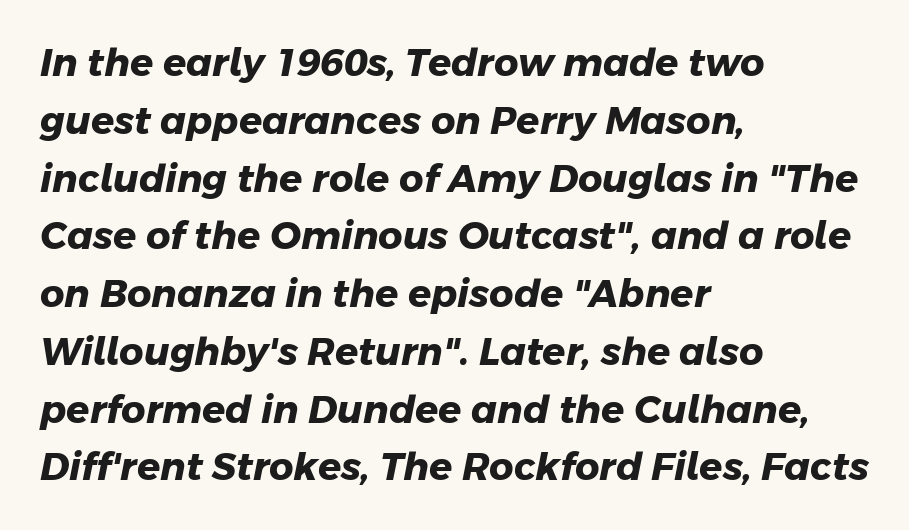
Honestly, there is no underline to notice here at all. The rag falls on the right side of this text block. Normally led — the rows are evenly, conventionally spaced. Note the varied advance widths — an 'i' is clearly narrower than an 'm'. You'd pick this weight for a headline — it's a proper bold. Honestly, the letter spacing is just normal — you wouldn't notice it.
